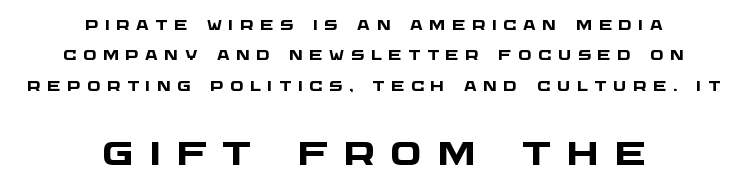
What kind of face is this? One without serifs — a sans. Neither beginnings nor endings align; midpoints do. Plain, unruled lines of type. These words are printed bold, with thick strokes throughout.
